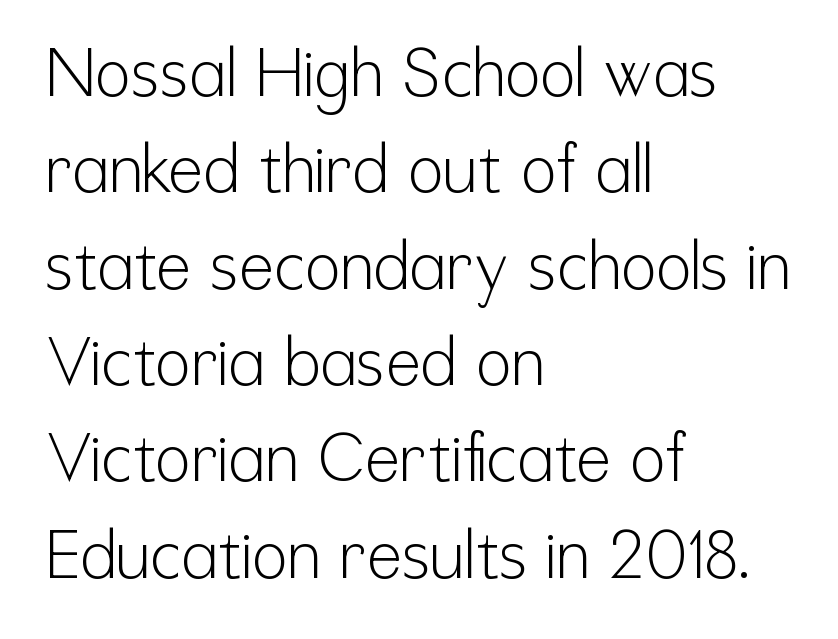
The image shows 66 px light, condensed sans-serif type, upright; set left-aligned, normal line spacing (1.46x), normal letter spacing, not underlined; low stroke contrast and a medium x-height.
